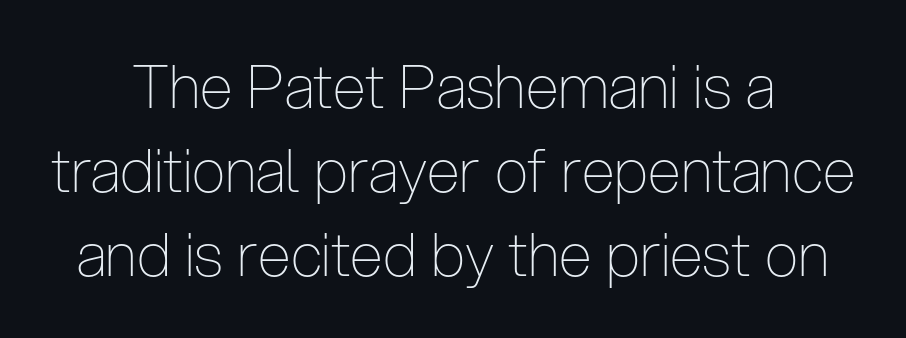
{"serif": "no", "italic": "no", "bold": "no", "weight": "thin", "width": "condensed", "stroke_contrast": "low", "x_height": "medium", "monospaced": "no", "underline": "no", "align": "center", "line_spacing": "normal", "line_spacing_ratio": 1.4, "letter_spacing": "normal", "letter_spacing_em": 0.0, "glyph_px": 60}
